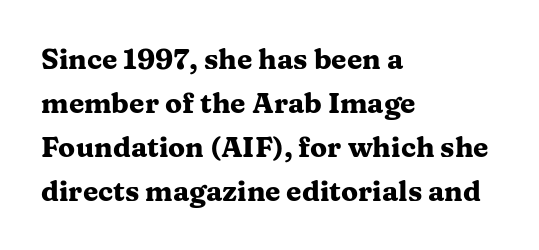
Q: Is the text bold? A: Yes.
Q: Is the text italic (slanted)? A: No, it is upright.
Q: Is the typeface a serif or a sans-serif typeface? A: Serif.
Q: Is the text underlined? A: No.
Q: How is the paragraph aligned? A: Left-aligned.
Q: Is the spacing between letters normal or unusually wide? A: Normal.
Q: Is the spacing between lines tight, normal or loose? A: Normal.
Q: Width (condensed, normal, or wide)? A: Wide.
Q: Stroke contrast? A: Medium.
Q: x-height? A: Medium.
Q: Monospaced? A: No.
